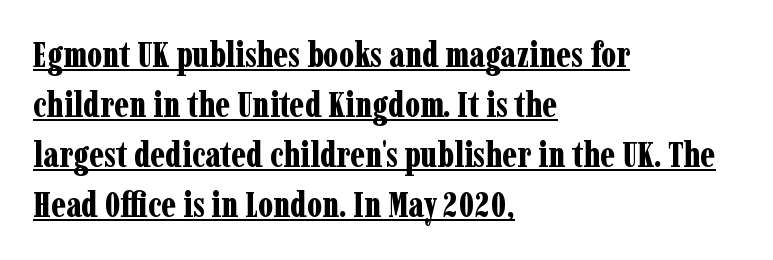
Q: Is the text bold? A: Yes.
Q: Is the text italic (slanted)? A: No, it is upright.
Q: Is the typeface a serif or a sans-serif typeface? A: Serif.
Q: Is the text underlined? A: Yes.
Q: How is the paragraph aligned? A: Left-aligned.
Q: Is the spacing between letters normal or unusually wide? A: Normal.
Q: Is the spacing between lines tight, normal or loose? A: Normal.
Q: Width (condensed, normal, or wide)? A: Condensed.
Q: Stroke contrast? A: Low.
Q: x-height? A: Medium.
Q: Monospaced? A: No.
